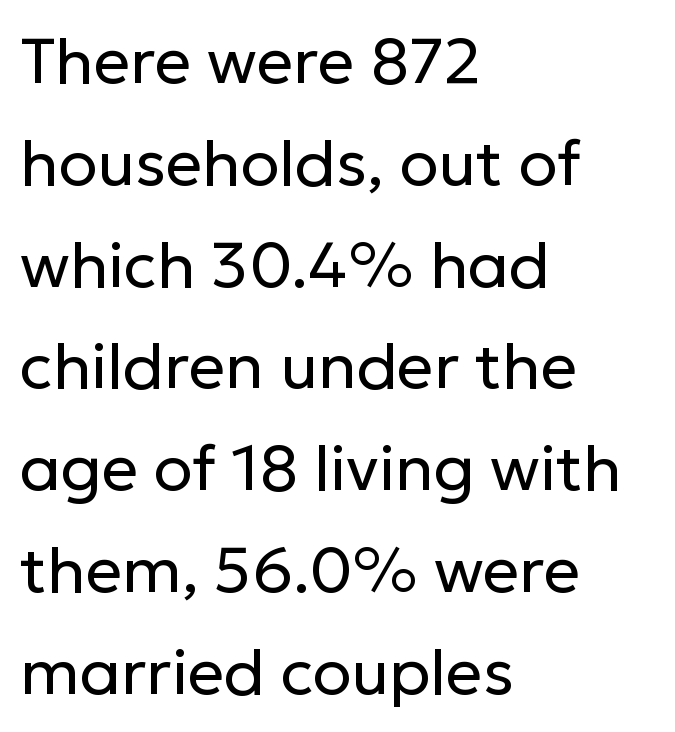
Q: Is the text bold? A: No.
Q: Is the text italic (slanted)? A: No, it is upright.
Q: Is the typeface a serif or a sans-serif typeface? A: Sans-serif.
Q: Is the text underlined? A: No.
Q: How is the paragraph aligned? A: Left-aligned.
Q: Is the spacing between letters normal or unusually wide? A: Normal.
Q: Is the spacing between lines tight, normal or loose? A: Normal.
Q: Width (condensed, normal, or wide)? A: Normal.
Q: Stroke contrast? A: Low.
Q: x-height? A: Medium.
Q: Monospaced? A: No.
